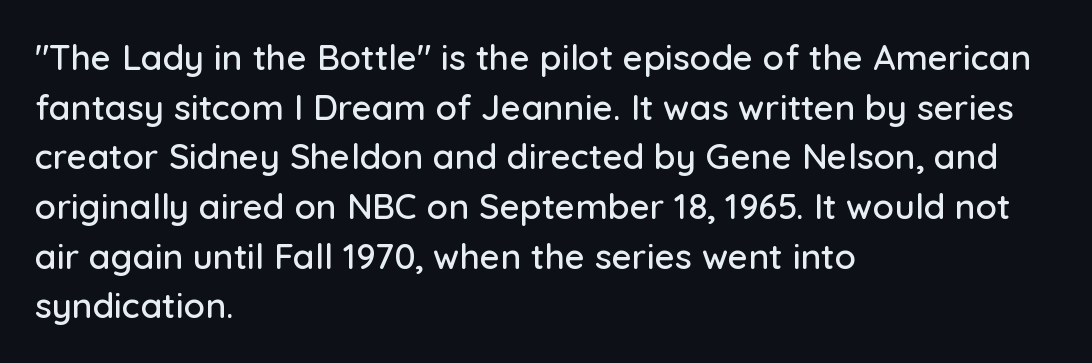
{"serif": "no", "italic": "no", "width": "normal", "stroke_contrast": "low", "x_height": "medium", "monospaced": "no", "underline": "no", "align": "left", "line_spacing": "normal", "line_spacing_ratio": 1.42, "letter_spacing": "normal", "letter_spacing_em": 0.0, "glyph_px": 35}
